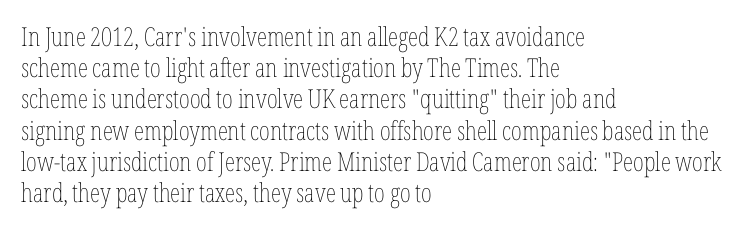
The image shows 26 px text type, upright; set left-aligned, line spacing 1.2x, normal letter spacing, not underlined.
